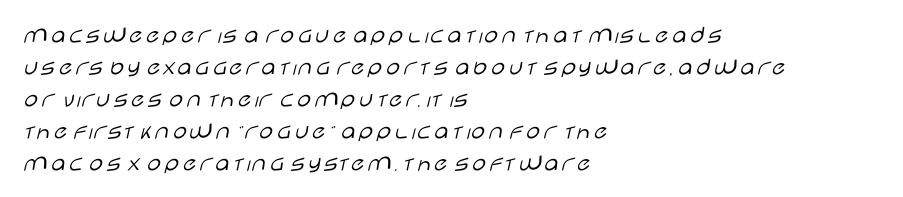
{"bold": "no", "underline": "no", "align": "left", "line_spacing": "normal", "line_spacing_ratio": 1.28, "letter_spacing": "normal", "letter_spacing_em": 0.0, "glyph_px": 25}
